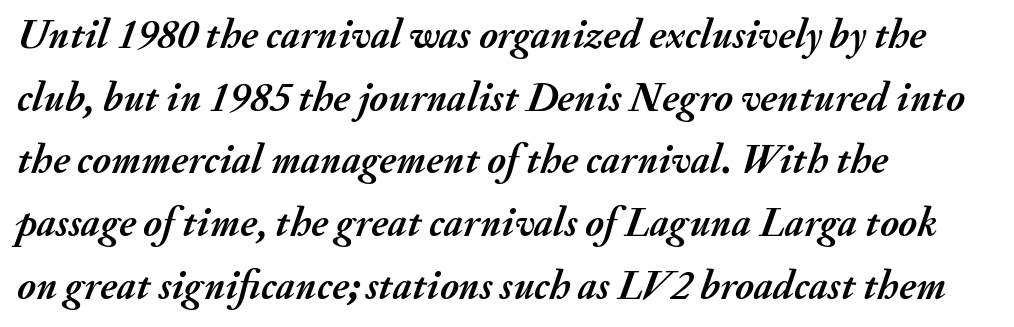
Q: Is the text bold? A: Yes.
Q: Is the text italic (slanted)? A: Yes, it leans right by about 20 degrees.
Q: Is the text underlined? A: No.
Q: How is the paragraph aligned? A: Left-aligned.
Q: Is the spacing between letters normal or unusually wide? A: Normal.
Q: Is the spacing between lines tight, normal or loose? A: Normal.
Q: Width (condensed, normal, or wide)? A: Normal.
Q: Stroke contrast? A: Medium.
Q: x-height? A: Small.
Q: Monospaced? A: No.
